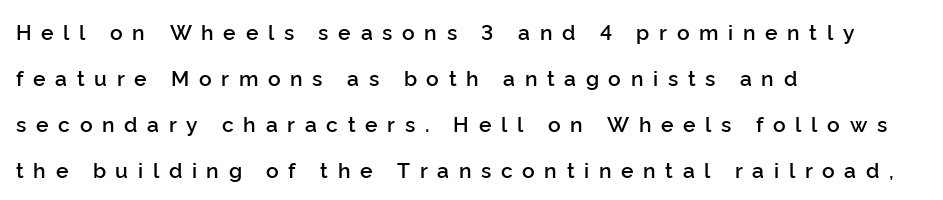
Q: Is the text bold? A: Semi-bold.
Q: Is the text italic (slanted)? A: No, it is upright.
Q: Is the text underlined? A: No.
Q: How is the paragraph aligned? A: Left-aligned.
Q: Is the spacing between letters normal or unusually wide? A: Unusually wide.
Q: Is the spacing between lines tight, normal or loose? A: Loose.
